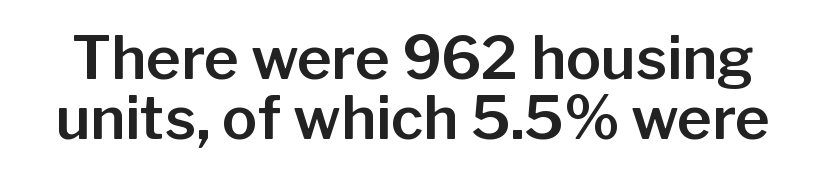
{"serif": "no", "italic": "no", "width": "normal", "stroke_contrast": "low", "x_height": "medium", "monospaced": "no", "underline": "no", "line_spacing": "tight", "line_spacing_ratio": 1.02, "letter_spacing": "normal", "letter_spacing_em": 0.0, "glyph_px": 59}
